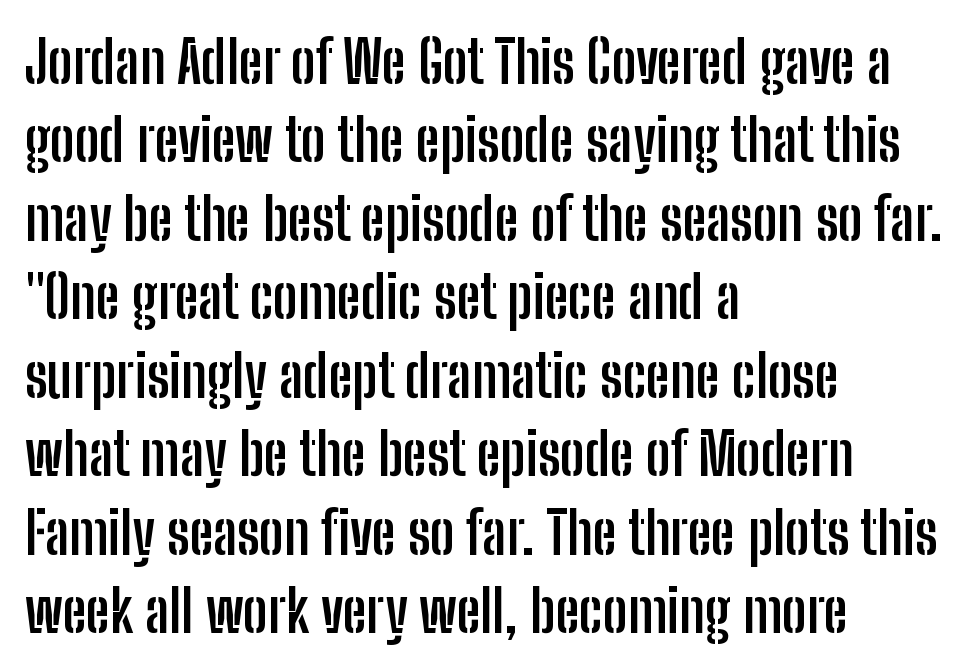
Q: Is the text bold? A: Yes.
Q: Is the text italic (slanted)? A: No, it is upright.
Q: Is the typeface a serif or a sans-serif typeface? A: Sans-serif.
Q: Is the text underlined? A: No.
Q: How is the paragraph aligned? A: Left-aligned.
Q: Is the spacing between letters normal or unusually wide? A: Normal.
Q: Is the spacing between lines tight, normal or loose? A: Normal.
Q: Width (condensed, normal, or wide)? A: Condensed.
Q: Stroke contrast? A: Low.
Q: x-height? A: Medium.
Q: Monospaced? A: No.
